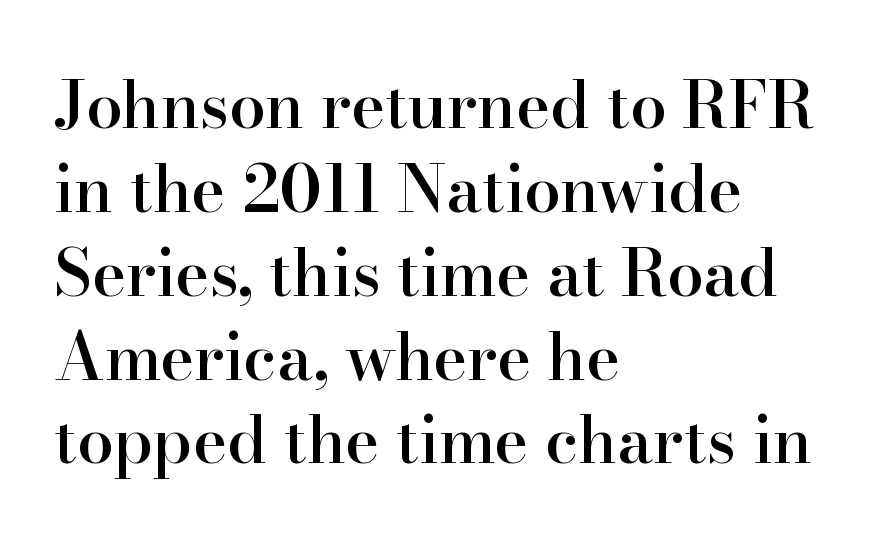
The image shows 65 px semibold serif type, upright; set left-aligned, normal line spacing (1.29x), normal letter spacing, not underlined; high stroke contrast and a small x-height.
